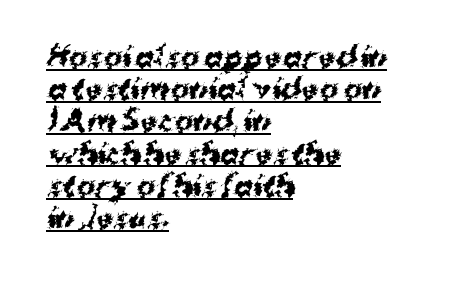
Q: Is the text bold? A: Yes.
Q: Is the typeface a serif or a sans-serif typeface? A: Sans-serif.
Q: Is the text underlined? A: Yes.
Q: How is the paragraph aligned? A: Left-aligned.
Q: Is the spacing between letters normal or unusually wide? A: Normal.
Q: Is the spacing between lines tight, normal or loose? A: Tight.
Q: Width (condensed, normal, or wide)? A: Normal.
Q: Stroke contrast? A: Medium.
Q: x-height? A: Medium.
Q: Monospaced? A: No.
